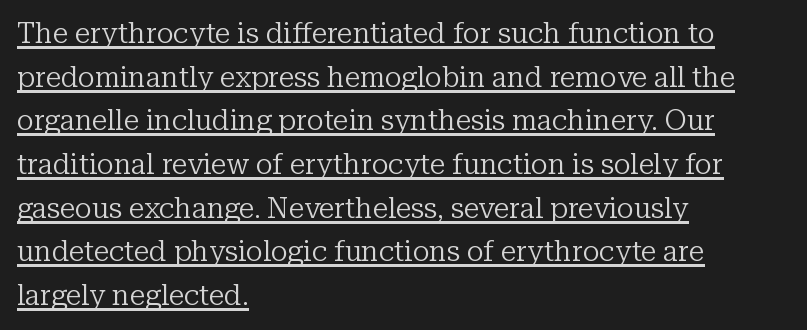
Do the characters align in a grid? No, the font is proportional. The leading is moderate, giving the passage an even texture. This sample uses a serif face. Somebody hit Ctrl+U on this one — the words are underlined. Ordinary non-slanted type is in use.
